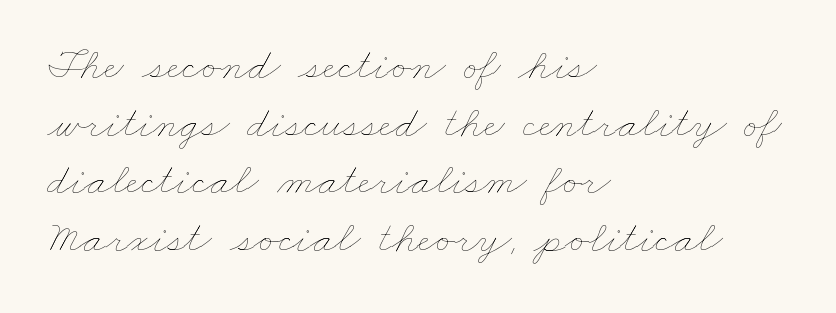
Q: Is the text bold? A: No.
Q: Is the text underlined? A: No.
Q: How is the paragraph aligned? A: Left-aligned.
Q: Is the spacing between letters normal or unusually wide? A: Normal.
Q: Is the spacing between lines tight, normal or loose? A: Normal.
Q: Width (condensed, normal, or wide)? A: Wide.
Q: Stroke contrast? A: Low.
Q: x-height? A: Small.
Q: Monospaced? A: No.
